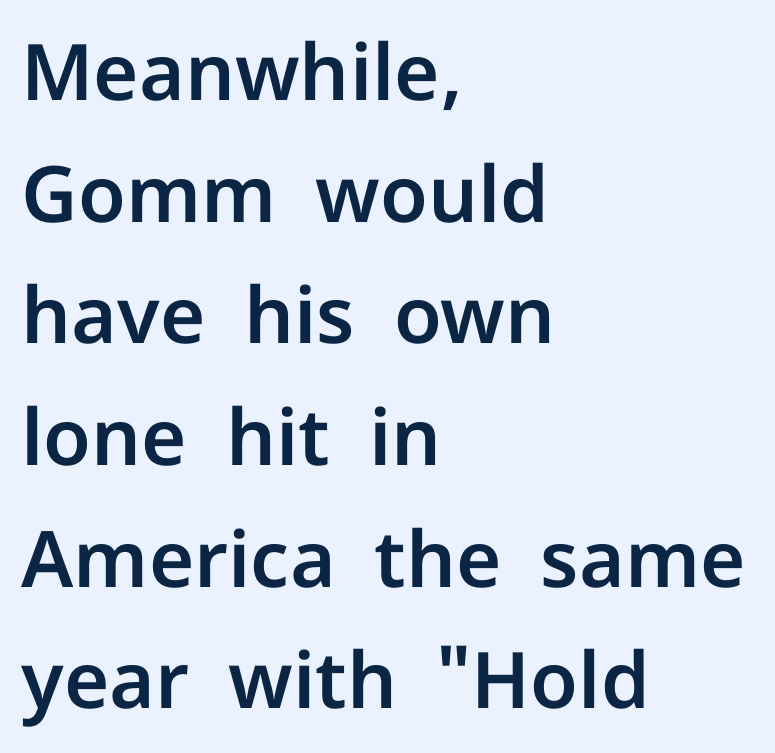
You can tell from the bare stems that sans-serif type was used. Regular leading. Observe the ordinary spacing: letters are neighbours, not strangers. It's the straight-up-and-down kind of type.
